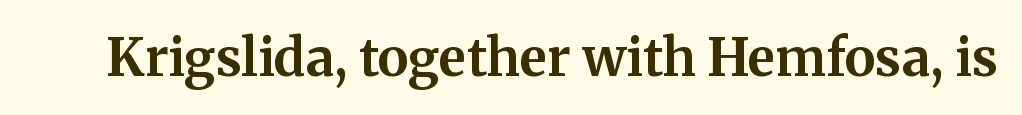
{"serif": "yes", "italic": "no", "bold": "yes", "weight": "bold", "width": "normal", "stroke_contrast": "medium", "x_height": "medium", "monospaced": "no", "underline": "no", "letter_spacing": "normal", "letter_spacing_em": 0.0, "glyph_px": 52}
